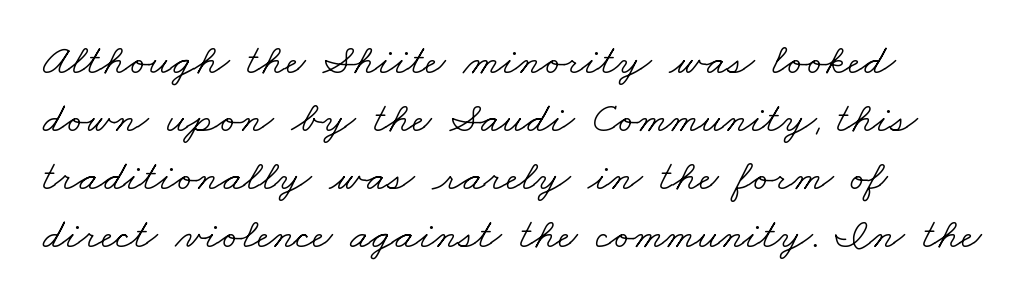
Q: Is the text bold? A: No.
Q: Is the typeface a serif or a sans-serif typeface? A: Serif.
Q: Is the text underlined? A: No.
Q: How is the paragraph aligned? A: Left-aligned.
Q: Is the spacing between letters normal or unusually wide? A: Normal.
Q: Is the spacing between lines tight, normal or loose? A: Normal.
Q: Width (condensed, normal, or wide)? A: Wide.
Q: Stroke contrast? A: Low.
Q: x-height? A: Small.
Q: Monospaced? A: No.
